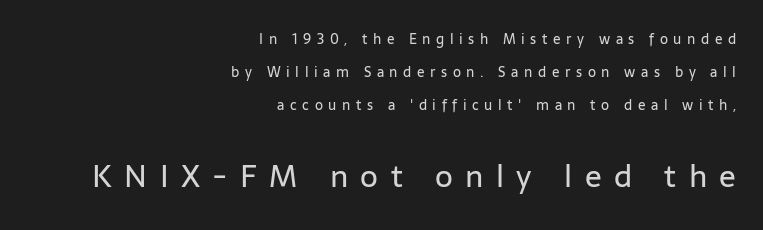
{"serif": "no", "italic": "no", "bold": "no", "weight": "regular", "width": "normal", "stroke_contrast": "low", "x_height": "medium", "monospaced": "no", "underline": "no", "align": "right", "line_spacing": "loose", "line_spacing_ratio": 2.35, "letter_spacing": "wide", "letter_spacing_em": 0.4, "larger_block": "second", "size_ratio": 2.21, "glyph_px": 31}
